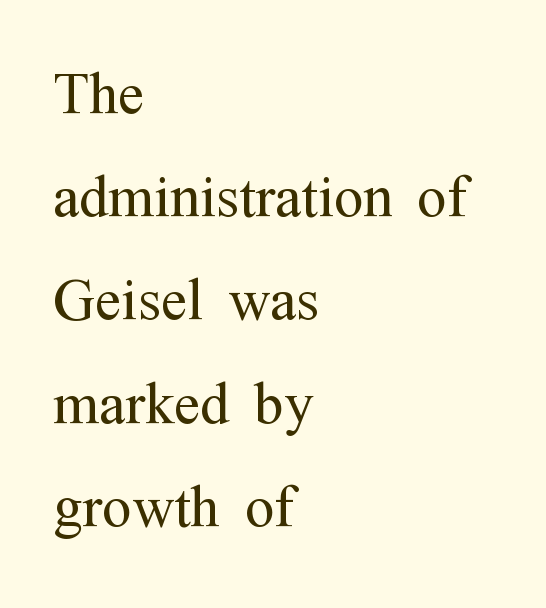
{"serif": "yes", "italic": "no", "bold": "no", "weight": "light", "width": "condensed", "stroke_contrast": "medium", "x_height": "medium", "monospaced": "no", "underline": "no", "align": "left", "line_spacing": "normal", "line_spacing_ratio": 1.34, "letter_spacing": "normal", "letter_spacing_em": 0.0, "glyph_px": 77}
